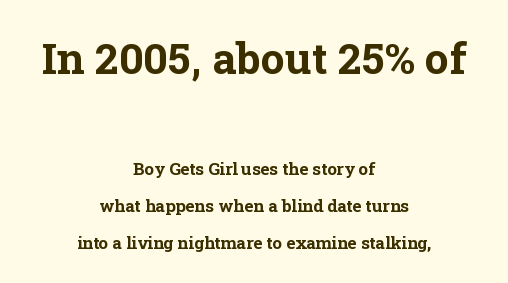
A bare baseline throughout the passage. Reading down the block, each line starts at a different indent, mirrored at its end. You can tell from the footed stems that serif type was used. How heavy is the stroke? Heavy — this is a bold. Designer's note — italics off, roman on. These lines keep a tight, regular rhythm from letter to letter.
